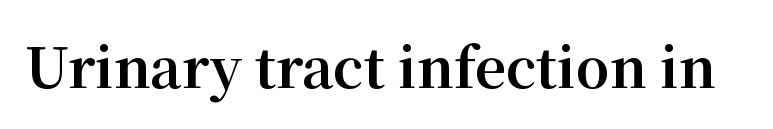
Its strokes are broad and dark, the hallmark of bold type. Spacing verdict: proportional, widths tailored to each character. The typography opts for an upright posture over an oblique one. Little horizontal feet cap the strokes, marking this as serif type. Beneath every word, the page is bare.
